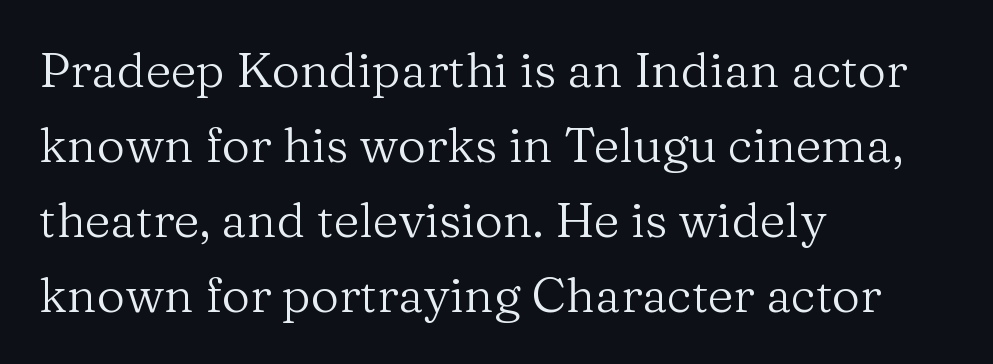
Q: Is the text bold? A: No.
Q: Is the text italic (slanted)? A: No, it is upright.
Q: Is the typeface a serif or a sans-serif typeface? A: Serif.
Q: Is the text underlined? A: No.
Q: How is the paragraph aligned? A: Left-aligned.
Q: Is the spacing between letters normal or unusually wide? A: Normal.
Q: Is the spacing between lines tight, normal or loose? A: Normal.
Q: Width (condensed, normal, or wide)? A: Normal.
Q: Stroke contrast? A: Medium.
Q: x-height? A: Medium.
Q: Monospaced? A: No.
